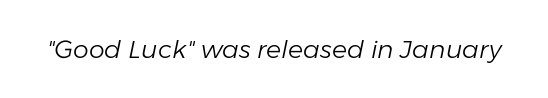
These lines keep a tight, regular rhythm from letter to letter. The area under the type is left untouched. Is the type heavy? It reads as light-to-regular instead. The rendering applies a slant to the glyphs.
